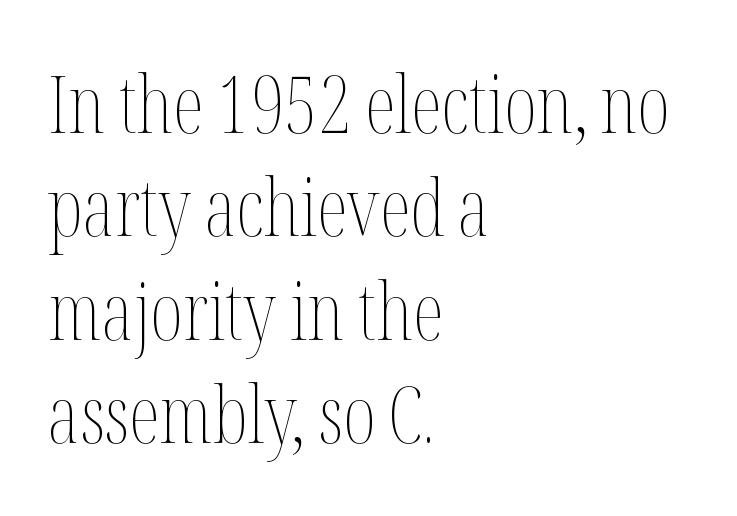
{"italic": "no", "bold": "no", "weight": "thin", "width": "condensed", "stroke_contrast": "medium", "x_height": "medium", "monospaced": "no", "underline": "no", "align": "left", "line_spacing": "normal", "line_spacing_ratio": 1.31, "letter_spacing": "normal", "letter_spacing_em": 0.0, "glyph_px": 79}
